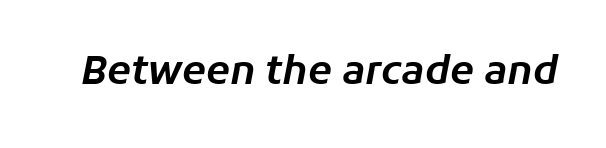
{"italic": "yes", "lean": "right", "slant_degrees": 11, "width": "normal", "stroke_contrast": "low", "x_height": "medium", "monospaced": "no", "underline": "no", "letter_spacing": "normal", "letter_spacing_em": 0.0, "glyph_px": 39}
